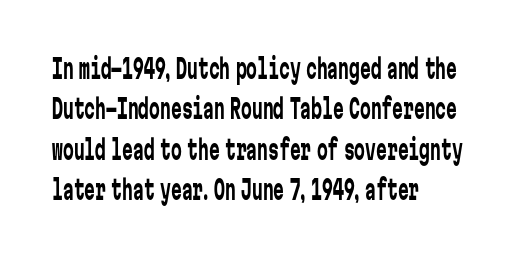
The image shows 27 px text type, upright; set left-aligned, normal line spacing (1.5x), normal letter spacing, not underlined.
